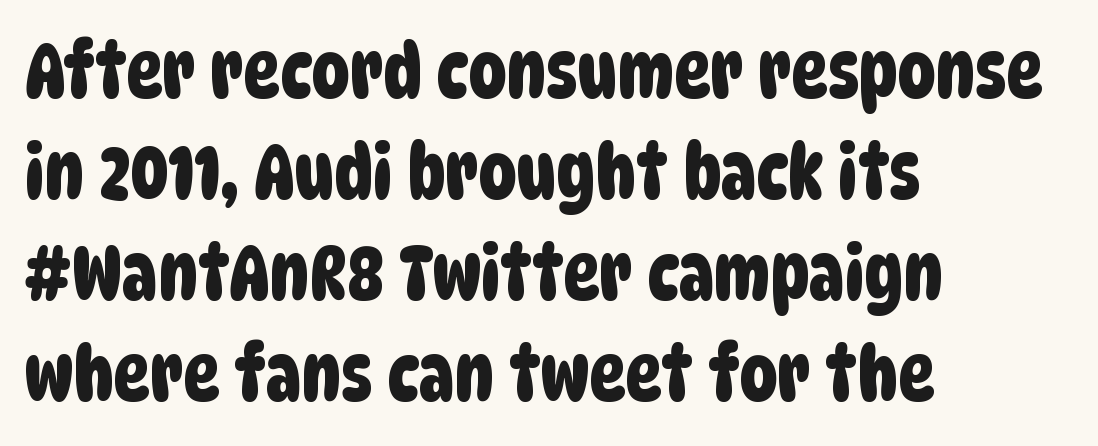
A normal amount of white space separates one row of letters from the next. The rendering keeps characters at their native spacing. You could not count columns in this text — the font is proportionally spaced. Nope, no serifs anywhere on these letters.
